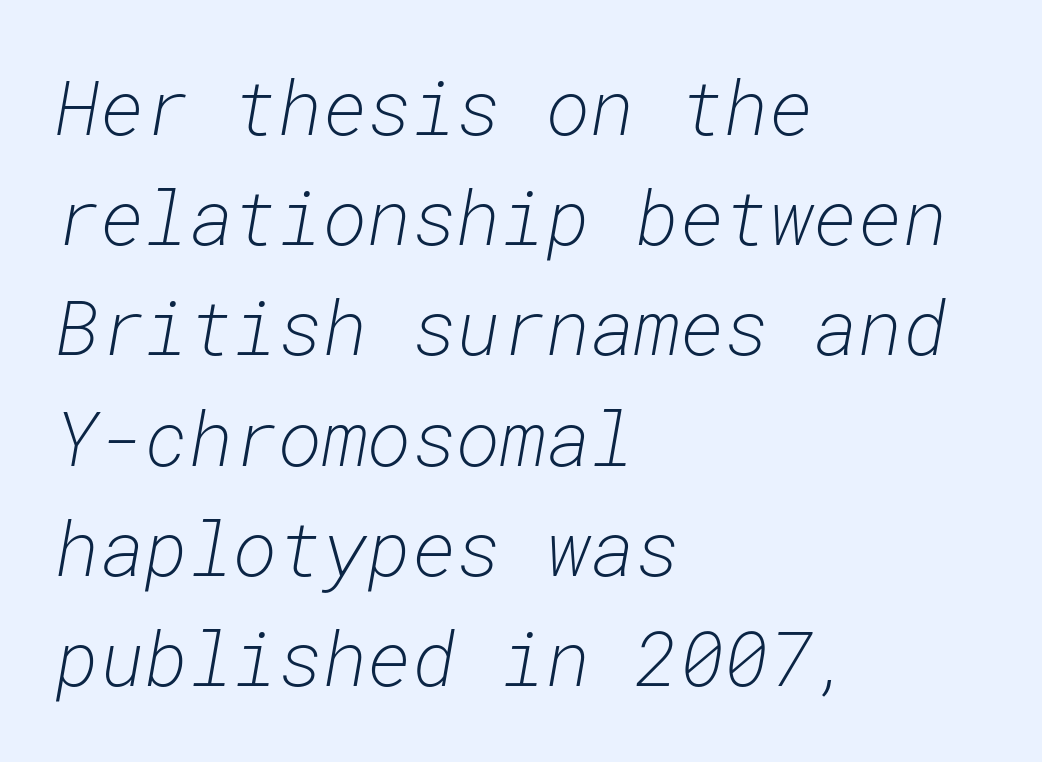
Is the block centered? No — it sits flush against the left margin. The letters sit at their default tracking, neither squeezed nor spread. Yep, that's italic — everything's leaning. This is not heavy type; no bold has been used. Unmarked baselines from the first word to the last.
